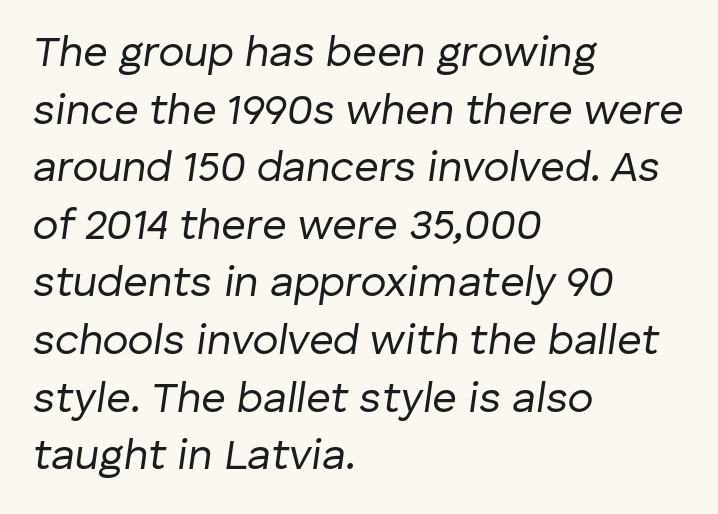
{"italic": "yes", "lean": "right", "slant_degrees": 8, "bold": "no", "weight": "regular", "width": "normal", "stroke_contrast": "low", "x_height": "medium", "monospaced": "no", "underline": "no", "align": "left", "line_spacing": "normal", "line_spacing_ratio": 1.34, "letter_spacing": "normal", "letter_spacing_em": 0.0, "glyph_px": 43}
